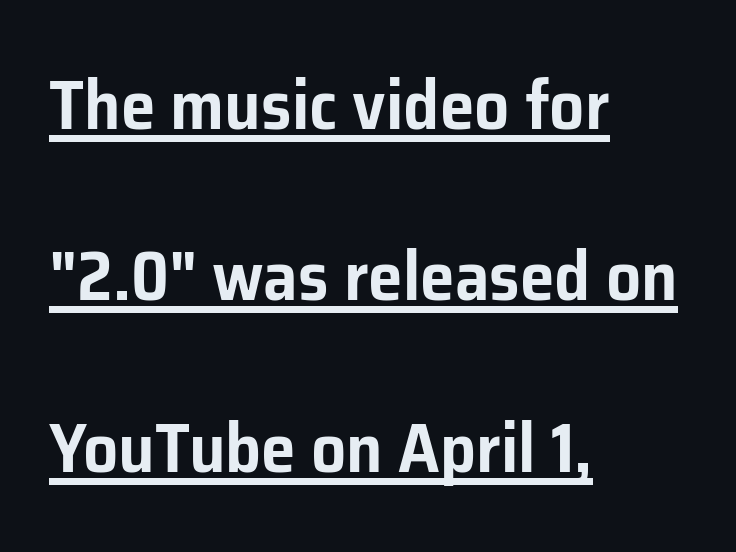
{"serif": "no", "italic": "no", "width": "normal", "stroke_contrast": "low", "x_height": "medium", "monospaced": "no", "underline": "yes", "align": "left", "line_spacing": "loose", "line_spacing_ratio": 2.45, "letter_spacing": "normal", "letter_spacing_em": 0.0, "glyph_px": 70}
